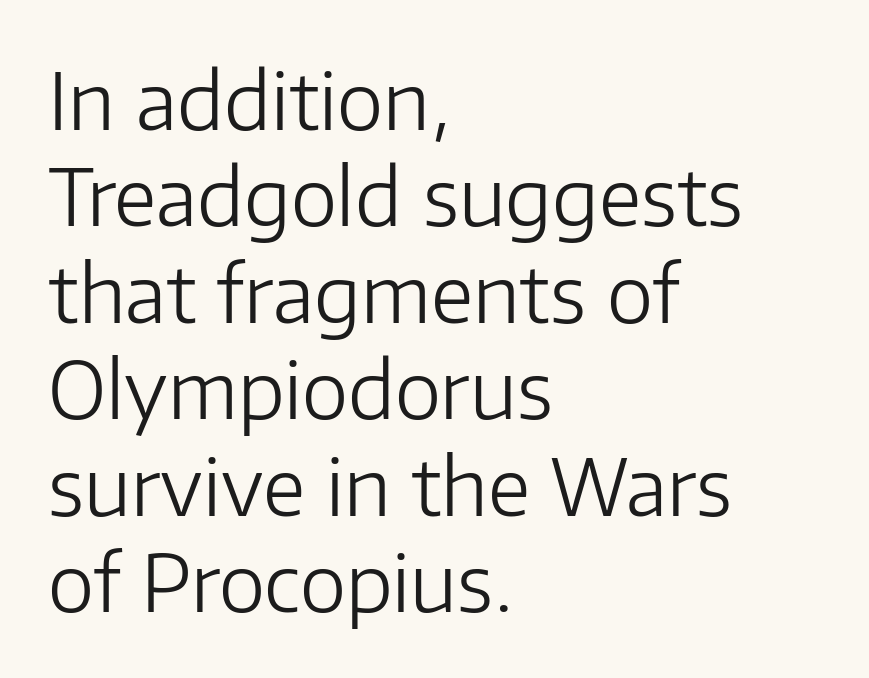
The lettering stays uniformly vertical, giving the passage a roman look. Horizontally, the lines are justified to the leading edge only. Think standard paragraph weight, or any step lighter than that. In terms of letterform style, serifs are entirely absent. This sample has the flowing, uneven cadence of proportional lettering. Nobody touched the tracking dial on this one.
